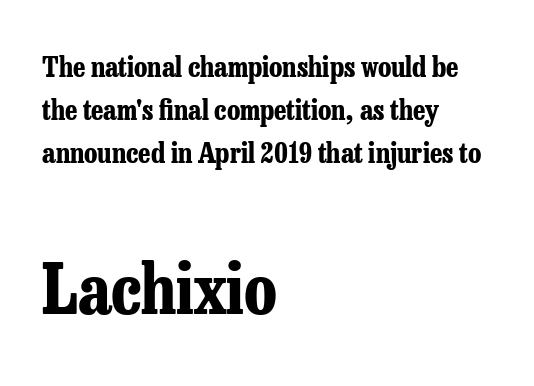
{"serif": "yes", "italic": "no", "bold": "yes", "weight": "bold", "width": "condensed", "stroke_contrast": "low", "x_height": "medium", "monospaced": "no", "underline": "no", "align": "left", "line_spacing": "normal", "line_spacing_ratio": 1.54, "letter_spacing": "normal", "letter_spacing_em": 0.0, "larger_block": "second", "size_ratio": 2.46, "glyph_px": 69}
